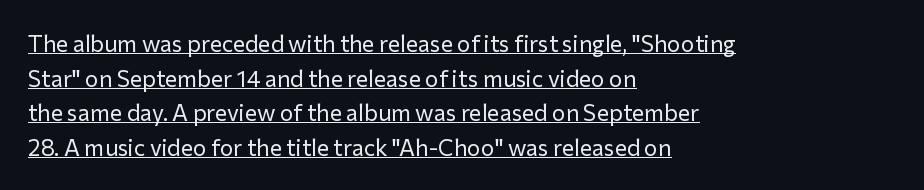
The image shows 23 px text type, upright; set left-aligned, normal line spacing (1.51x), normal letter spacing, underlined.
